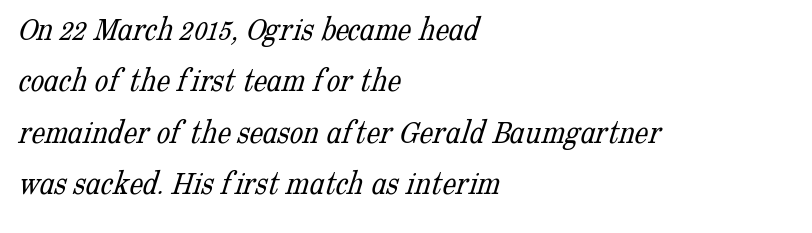
Q: Is the text bold? A: No.
Q: Is the typeface a serif or a sans-serif typeface? A: Serif.
Q: Is the text underlined? A: No.
Q: How is the paragraph aligned? A: Left-aligned.
Q: Is the spacing between letters normal or unusually wide? A: Normal.
Q: Is the spacing between lines tight, normal or loose? A: Normal.
Q: Width (condensed, normal, or wide)? A: Normal.
Q: Stroke contrast? A: Low.
Q: x-height? A: Medium.
Q: Monospaced? A: No.
